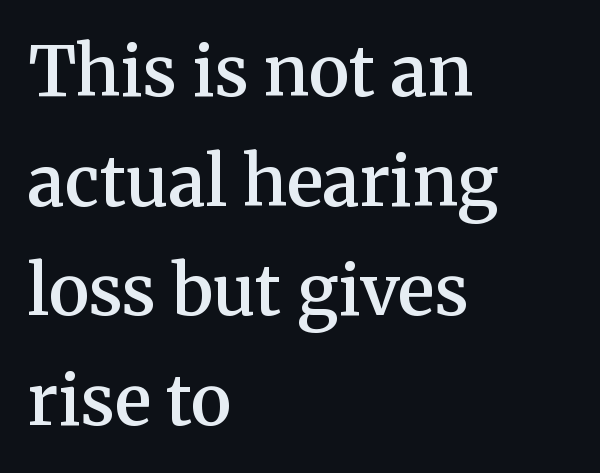
The image shows 69 px semibold serif type, upright; set left-aligned, normal line spacing (1.59x), normal letter spacing, not underlined; medium stroke contrast and a medium x-height.
